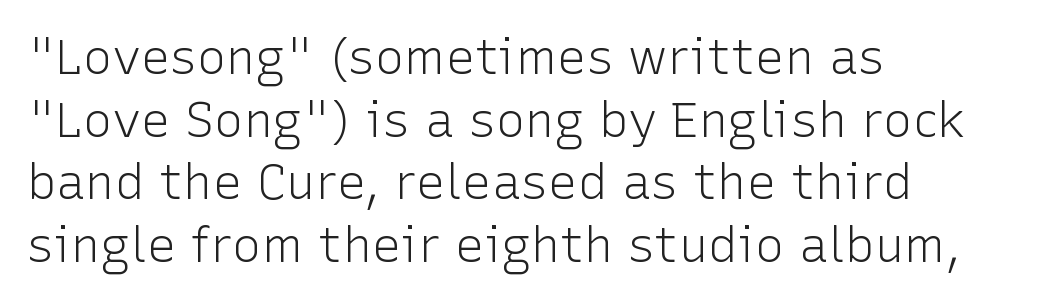
{"serif": "no", "italic": "no", "bold": "no", "weight": "light", "width": "normal", "stroke_contrast": "low", "x_height": "medium", "monospaced": "no", "underline": "no", "align": "left", "line_spacing": "normal", "line_spacing_ratio": 1.28, "letter_spacing": "normal", "letter_spacing_em": 0.0, "glyph_px": 49}
